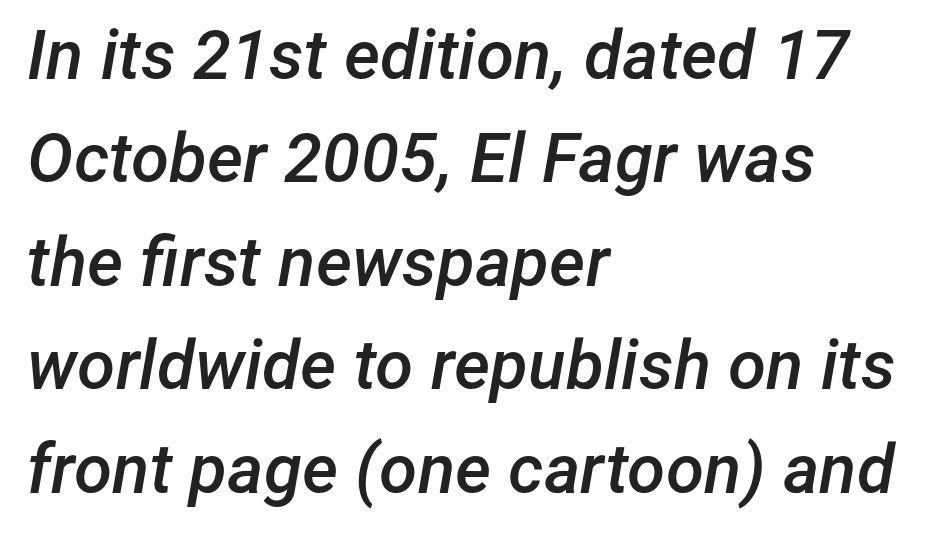
The image shows 69 px semibold type, italic (leaning right); set left-aligned, normal line spacing (1.5x), normal letter spacing, not underlined; low stroke contrast and a medium x-height.
